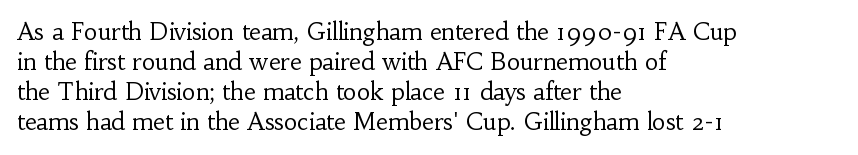
Teacher's note: observe the even left margin — that is flush-left alignment. Does extra space separate the letters? No, they use regular spacing. In terms of posture, this sample is upright. The glyphs are unaccompanied by any horizontal stroke below them. The lines sit at an ordinary, default distance from one another.
